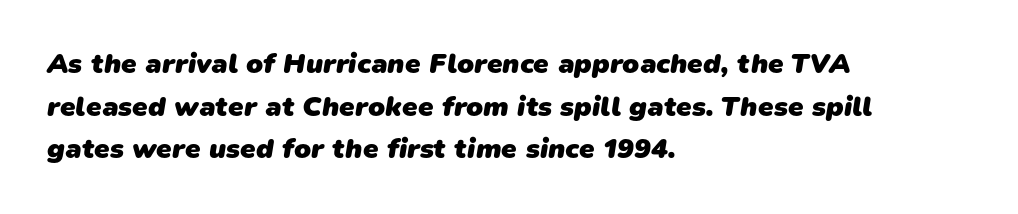
Has an underline been added? It has not. Stroke terminals: plain, sans-serif. Notice how the passage keeps a crisp vertical edge on the left only. Is this a fixed-width face? No — the glyphs have proportional, varying widths.
